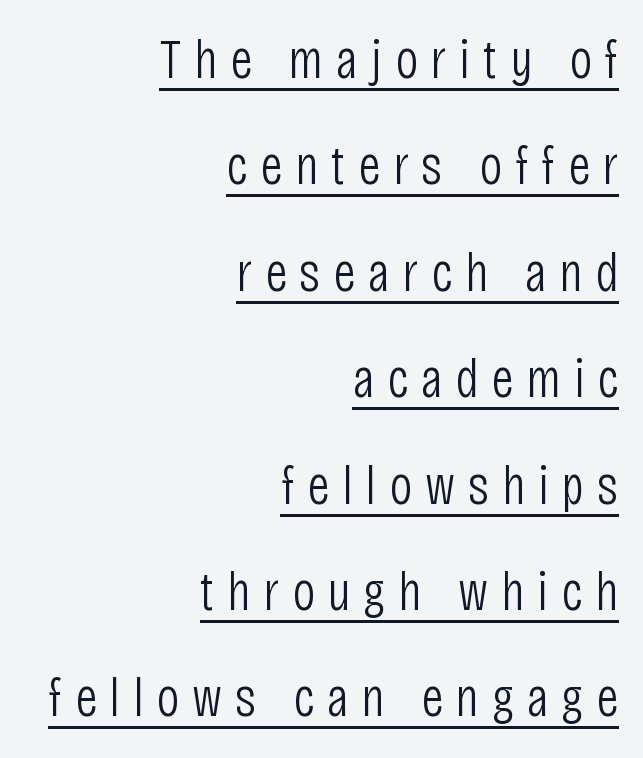
{"serif": "no", "italic": "no", "bold": "no", "weight": "light", "width": "condensed", "stroke_contrast": "low", "x_height": "large", "monospaced": "no", "underline": "yes", "align": "right", "line_spacing": "loose", "line_spacing_ratio": 1.9, "letter_spacing": "wide", "letter_spacing_em": 0.23, "glyph_px": 56}
